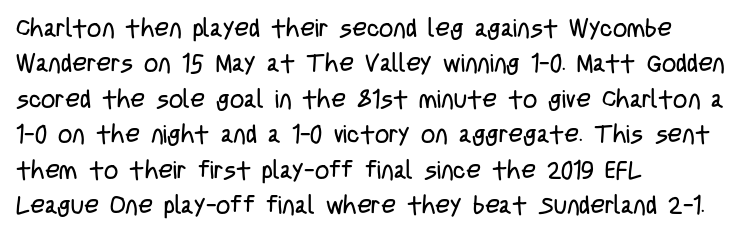
The image shows 25 px text type, upright; set left-aligned, normal line spacing (1.42x), normal letter spacing, not underlined.
